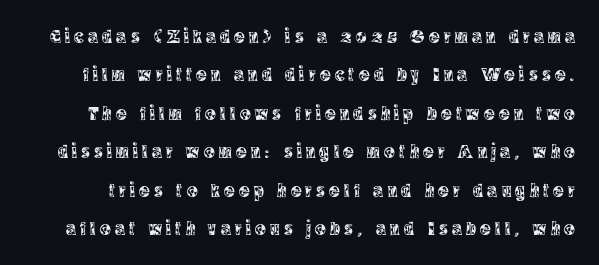
Quick note: not italic, upright. Students, observe: this is what heavily led, spacious text looks like. Tracking value appears strongly positive — letters spread wide. Lines of text with bare space underneath.
